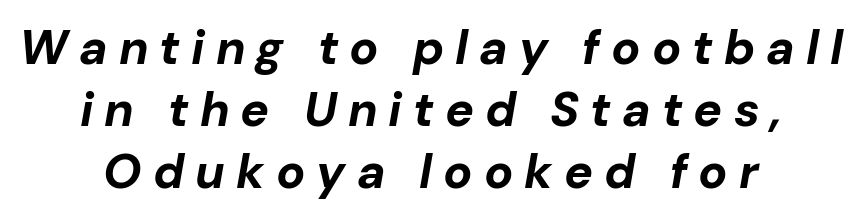
The passage shown is typed in a proportional face where columns would drift. Emphasis-style slanted type is in use. The line-height multiplier appears to be the usual default. This sample uses expanded letter spacing, leaving extra air between glyphs. Honestly, there is no underline to notice here at all. Typesetter's note: full bold, strokes at maximum text heaviness.
